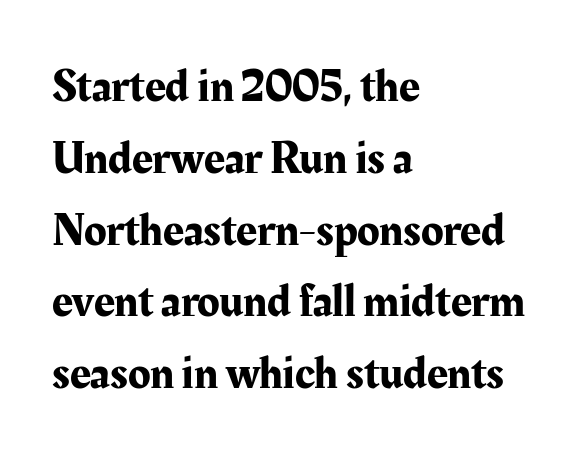
{"serif": "yes", "italic": "no", "width": "normal", "stroke_contrast": "medium", "x_height": "medium", "monospaced": "no", "underline": "no", "align": "left", "line_spacing": "normal", "line_spacing_ratio": 1.56, "letter_spacing": "normal", "letter_spacing_em": 0.0, "glyph_px": 46}
